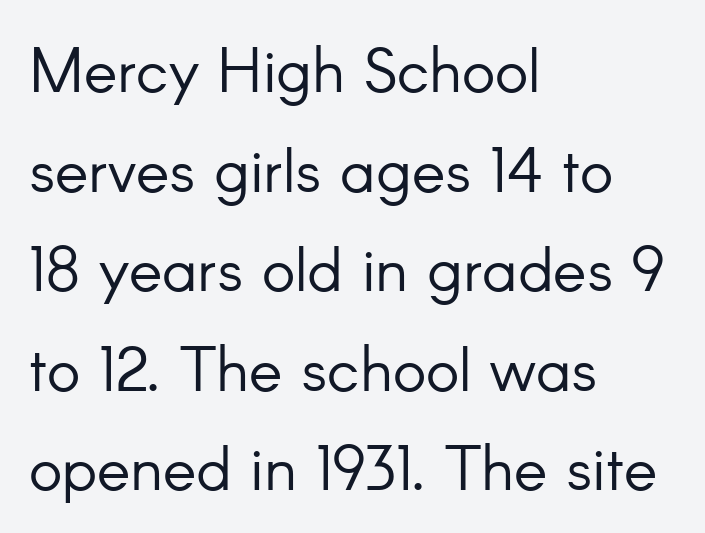
Q: Is the text bold? A: No.
Q: Is the text italic (slanted)? A: No, it is upright.
Q: Is the typeface a serif or a sans-serif typeface? A: Sans-serif.
Q: Is the text underlined? A: No.
Q: How is the paragraph aligned? A: Left-aligned.
Q: Is the spacing between letters normal or unusually wide? A: Normal.
Q: Is the spacing between lines tight, normal or loose? A: Normal.
Q: Width (condensed, normal, or wide)? A: Normal.
Q: Stroke contrast? A: Low.
Q: x-height? A: Small.
Q: Monospaced? A: No.
